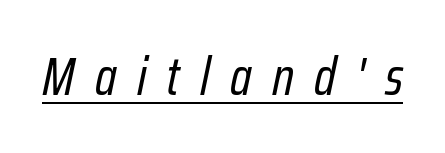
Q: Is the text bold? A: No.
Q: Is the text italic (slanted)? A: Yes, it leans right by about 12 degrees.
Q: Is the text underlined? A: Yes.
Q: Is the spacing between letters normal or unusually wide? A: Unusually wide.
Q: Width (condensed, normal, or wide)? A: Condensed.
Q: Stroke contrast? A: Low.
Q: x-height? A: Medium.
Q: Monospaced? A: No.
